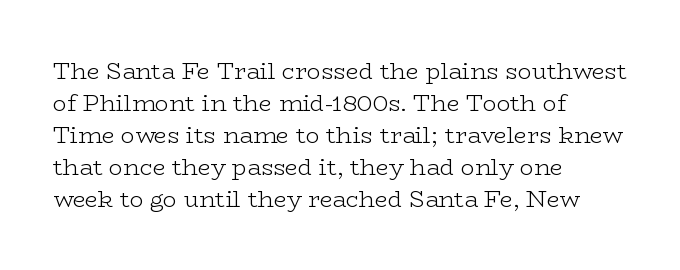
Caption: standard tracking, unaltered. Does the leading feel generous? No, just average. The lines are quadded left. Check the space under the baseline: it is left empty.
